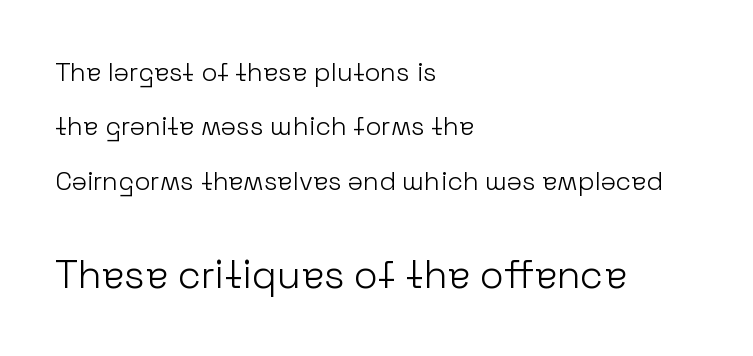
Posture: straight, roman, zero tilt. Each row of text sits above clean, open space. Looks like regular typesetting: each glyph gets only the width it needs. In terms of letterspacing, this is plain default setting.
